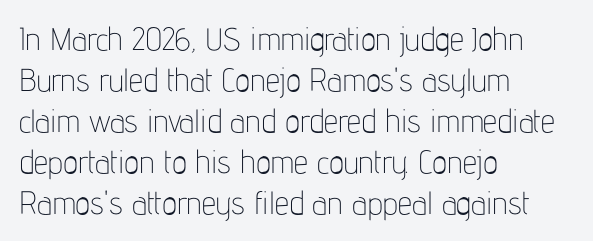
Q: Is the text bold? A: No.
Q: Is the text italic (slanted)? A: No, it is upright.
Q: Is the typeface a serif or a sans-serif typeface? A: Sans-serif.
Q: Is the text underlined? A: No.
Q: How is the paragraph aligned? A: Left-aligned.
Q: Is the spacing between letters normal or unusually wide? A: Normal.
Q: Is the spacing between lines tight, normal or loose? A: Normal.
Q: Width (condensed, normal, or wide)? A: Condensed.
Q: Stroke contrast? A: Low.
Q: x-height? A: Medium.
Q: Monospaced? A: No.
